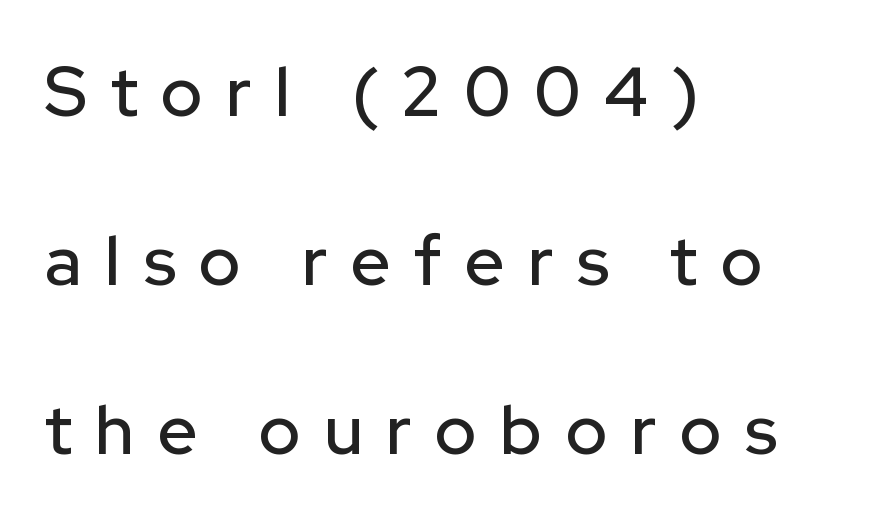
The image shows 69 px sans-serif type, upright; set left-aligned, loose line spacing (2.45x), unusually wide letter spacing (+0.34 em), not underlined; low stroke contrast and a medium x-height.
